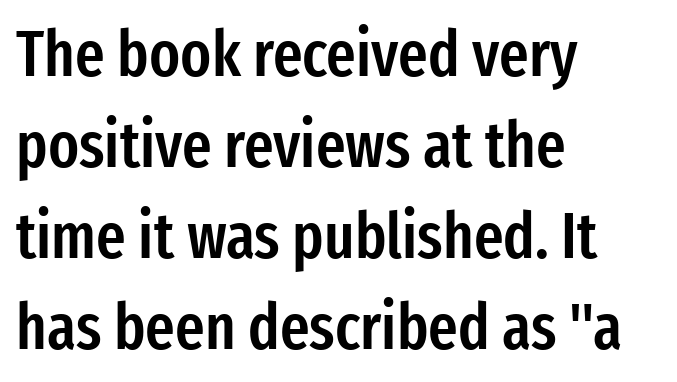
{"serif": "no", "italic": "no", "bold": "semi", "weight": "semibold", "width": "condensed", "stroke_contrast": "low", "x_height": "medium", "monospaced": "no", "underline": "no", "align": "left", "line_spacing": "normal", "line_spacing_ratio": 1.42, "letter_spacing": "normal", "letter_spacing_em": 0.0, "glyph_px": 64}
